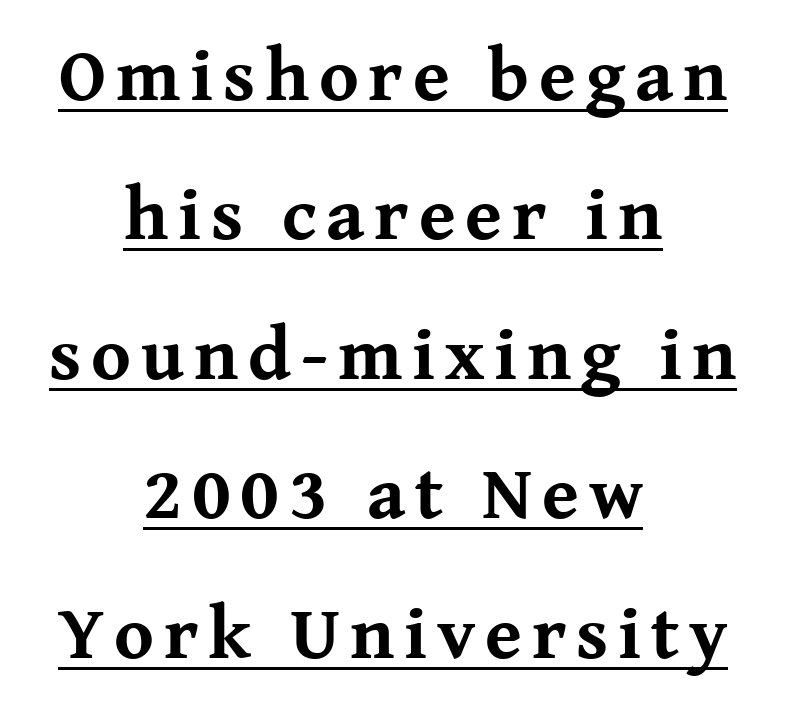
{"serif": "yes", "italic": "no", "bold": "yes", "weight": "bold", "width": "normal", "stroke_contrast": "medium", "x_height": "medium", "monospaced": "no", "underline": "yes", "align": "center", "line_spacing_ratio": 1.86, "glyph_px": 75}
